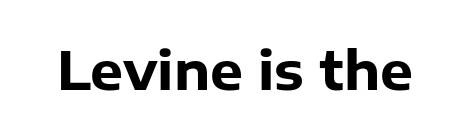
Plain, unruled lines of type. Proportional: the letters do not fall into vertical columns. Note: no serifs on the glyphs. How are the letters spaced? Ordinarily, with no added tracking. In terms of posture, this sample is upright. Thick stems and heavy bowls — unmistakably bold.
